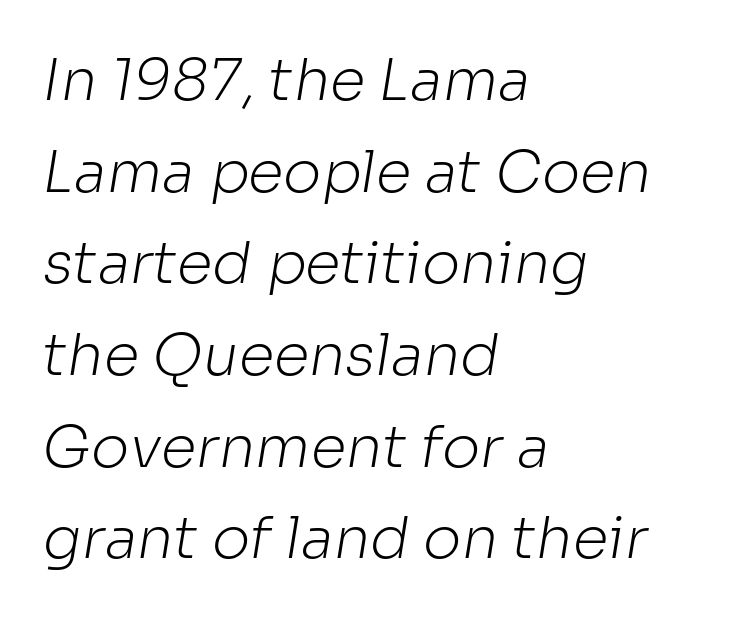
A bare baseline throughout the passage. Horizontal alignment here is leftward, the default for most running prose. Note the varied advance widths — an 'i' is clearly narrower than an 'm'. The letters carry no serifs — their stems end cleanly without finishing strokes. Summary of vertical rhythm: regular, with standard interline spacing.
